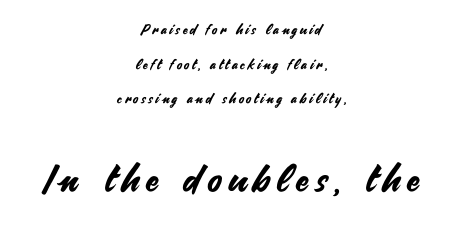
Typeset on center — no edge is straight. The letters are spread apart with noticeably loose tracking. Nope, no serifs anywhere on these letters. Plain, unruled lines of type.
